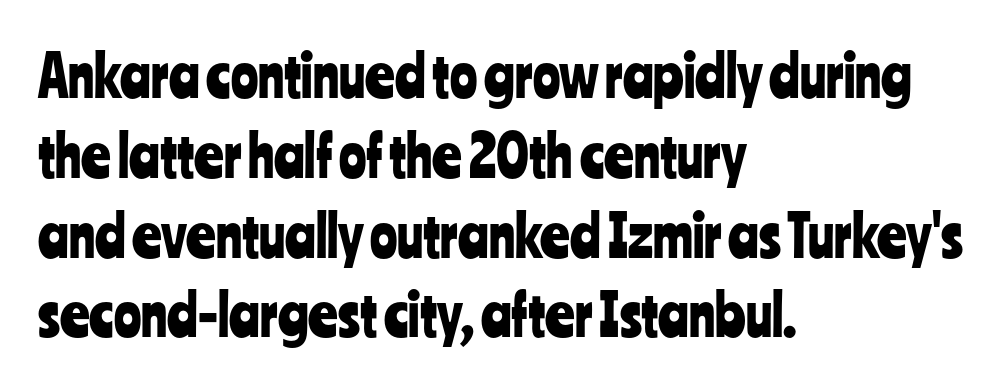
{"serif": "no", "italic": "no", "width": "condensed", "stroke_contrast": "low", "x_height": "medium", "monospaced": "no", "underline": "no", "align": "left", "line_spacing": "normal", "line_spacing_ratio": 1.4, "letter_spacing": "normal", "letter_spacing_em": 0.0, "glyph_px": 57}
